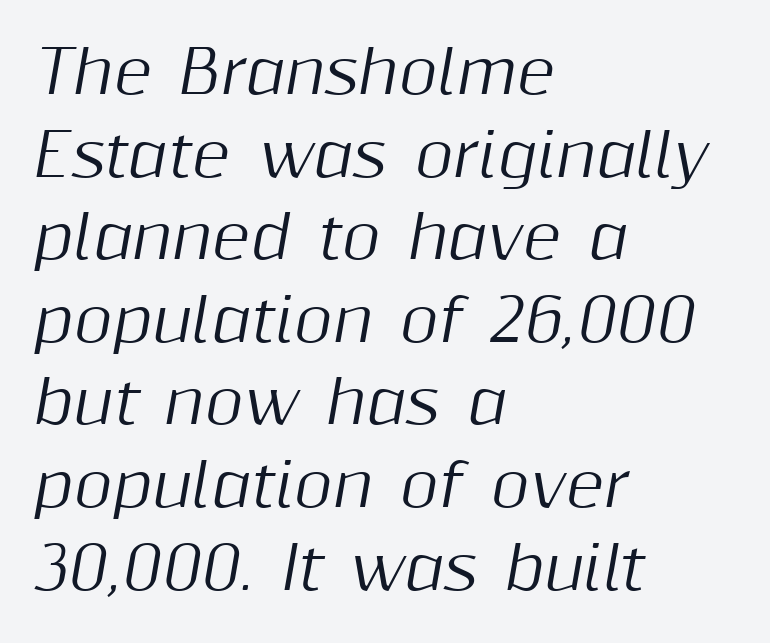
The image shows 59 px text type, italic (leaning right); set left-aligned, normal line spacing (1.4x), normal letter spacing, not underlined; medium stroke contrast and a medium x-height.
